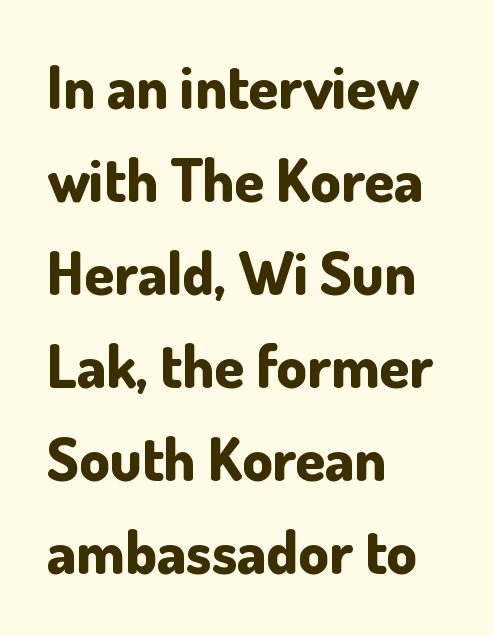
The image shows 60 px bold sans-serif type, upright; set left-aligned, normal line spacing (1.55x), normal letter spacing, not underlined; low stroke contrast and a small x-height.
